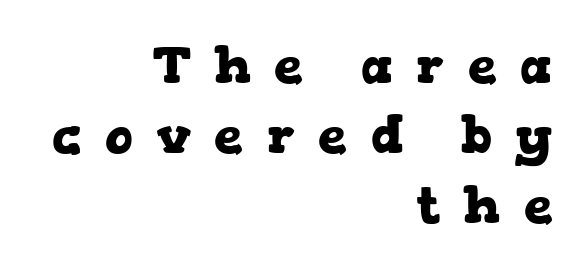
A normal amount of white space separates one row of letters from the next. The face used here has the dense, thick strokes of a bold. Between one letter and the next there's a generous, obvious gap. Casual observation: everything's shoved over to the right. You can tell it's not italic because the verticals are truly vertical. The face used here is proportionally spaced, like ordinary book or web type.
